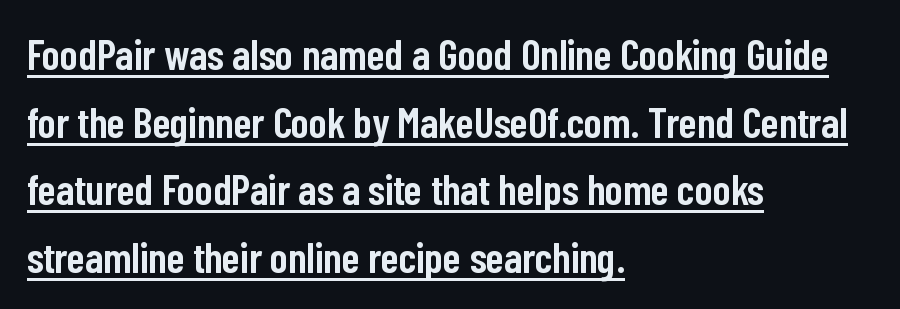
Q: Is the text bold? A: Semi-bold.
Q: Is the text italic (slanted)? A: No, it is upright.
Q: Is the typeface a serif or a sans-serif typeface? A: Sans-serif.
Q: Is the text underlined? A: Yes.
Q: How is the paragraph aligned? A: Left-aligned.
Q: Is the spacing between letters normal or unusually wide? A: Normal.
Q: Is the spacing between lines tight, normal or loose? A: Normal.
Q: Width (condensed, normal, or wide)? A: Condensed.
Q: Stroke contrast? A: Low.
Q: x-height? A: Medium.
Q: Monospaced? A: No.
